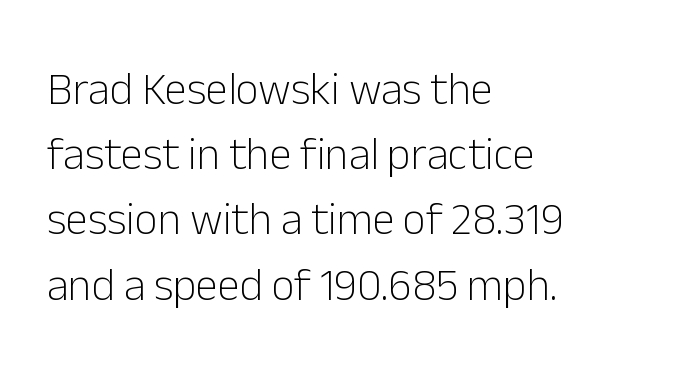
The image shows 45 px light sans-serif type, upright; set left-aligned, normal line spacing (1.45x), normal letter spacing, not underlined; low stroke contrast and a medium x-height.
